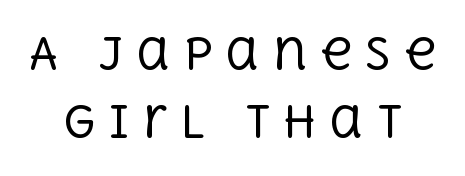
Q: Is the text bold? A: No.
Q: Is the text italic (slanted)? A: No, it is upright.
Q: Is the typeface a serif or a sans-serif typeface? A: Serif.
Q: Is the text underlined? A: No.
Q: How is the paragraph aligned? A: Centered.
Q: Is the spacing between letters normal or unusually wide? A: Unusually wide.
Q: Is the spacing between lines tight, normal or loose? A: Normal.
Q: Width (condensed, normal, or wide)? A: Normal.
Q: x-height? A: Large.
Q: Monospaced? A: No.
